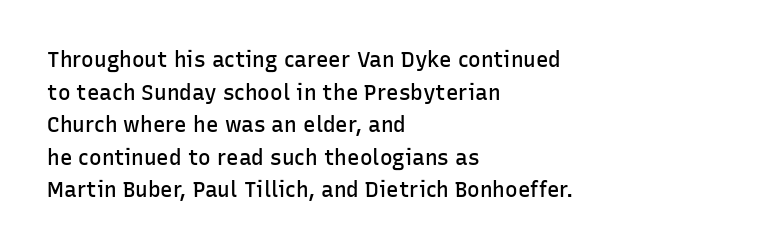
Q: Is the text bold? A: Semi-bold.
Q: Is the text italic (slanted)? A: No, it is upright.
Q: Is the text underlined? A: No.
Q: How is the paragraph aligned? A: Left-aligned.
Q: Is the spacing between letters normal or unusually wide? A: Normal.
Q: Is the spacing between lines tight, normal or loose? A: Normal.
